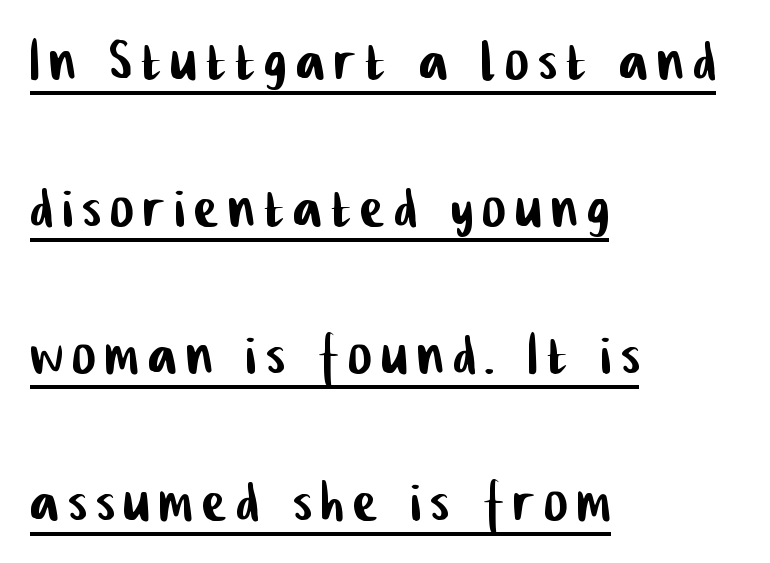
Q: Is the typeface a serif or a sans-serif typeface? A: Sans-serif.
Q: Is the text underlined? A: Yes.
Q: How is the paragraph aligned? A: Left-aligned.
Q: Is the spacing between lines tight, normal or loose? A: Loose.
Q: Width (condensed, normal, or wide)? A: Condensed.
Q: Stroke contrast? A: Low.
Q: x-height? A: Medium.
Q: Monospaced? A: No.
